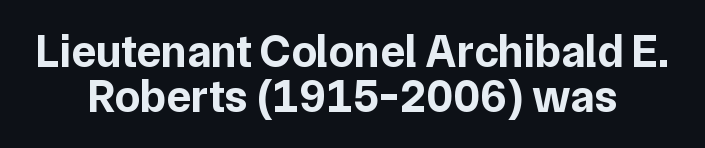
{"serif": "no", "italic": "no", "bold": "yes", "weight": "bold", "width": "normal", "stroke_contrast": "low", "x_height": "medium", "monospaced": "no", "underline": "no", "line_spacing": "tight", "line_spacing_ratio": 0.97, "letter_spacing": "normal", "letter_spacing_em": 0.0, "glyph_px": 46}
